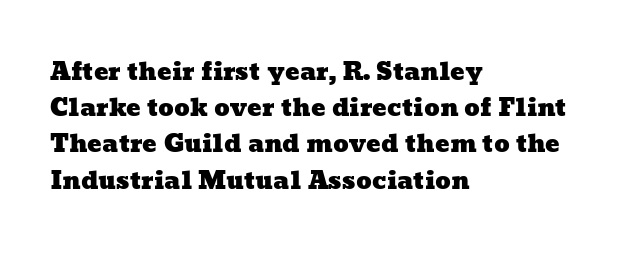
The image shows 24 px text type; set left-aligned, normal line spacing (1.51x), normal letter spacing, not underlined.
